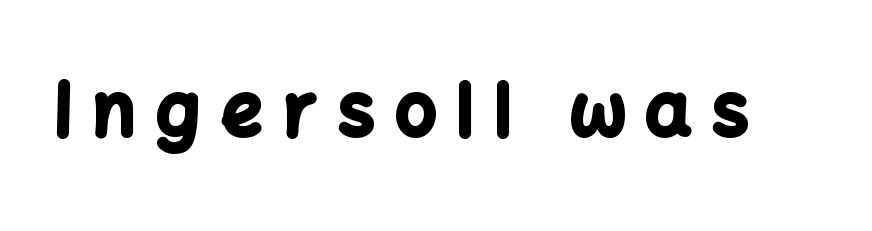
{"serif": "no", "italic": "no", "bold": "yes", "weight": "bold", "width": "normal", "stroke_contrast": "low", "x_height": "medium", "monospaced": "no", "underline": "no", "letter_spacing": "wide", "letter_spacing_em": 0.29, "glyph_px": 72}
